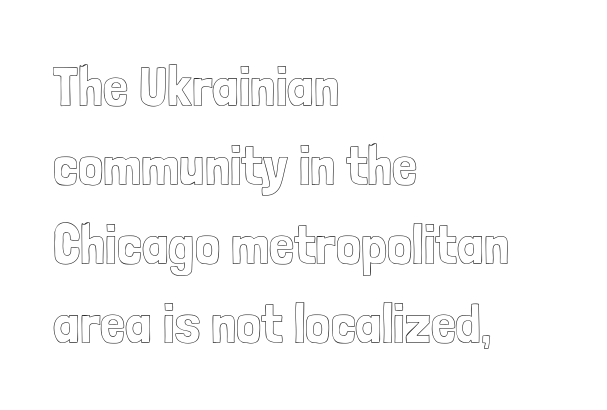
{"italic": "no", "width": "condensed", "x_height": "medium", "monospaced": "no", "underline": "no", "align": "left", "line_spacing": "normal", "line_spacing_ratio": 1.41, "letter_spacing": "normal", "letter_spacing_em": 0.0, "glyph_px": 56}
